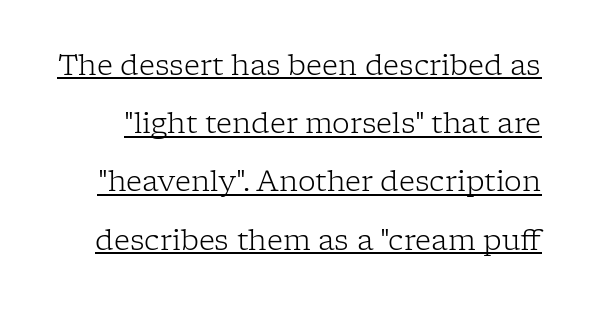
A typesetter would call this leading open, well beyond the default. The letterforms sit shoulder to shoulder at normal distance. The axis of the letterforms is exactly vertical. A typesetter would call this proportional, since set widths differ per character. The face looks like a standard text weight, possibly lighter. Stroke terminals: seriffed.
